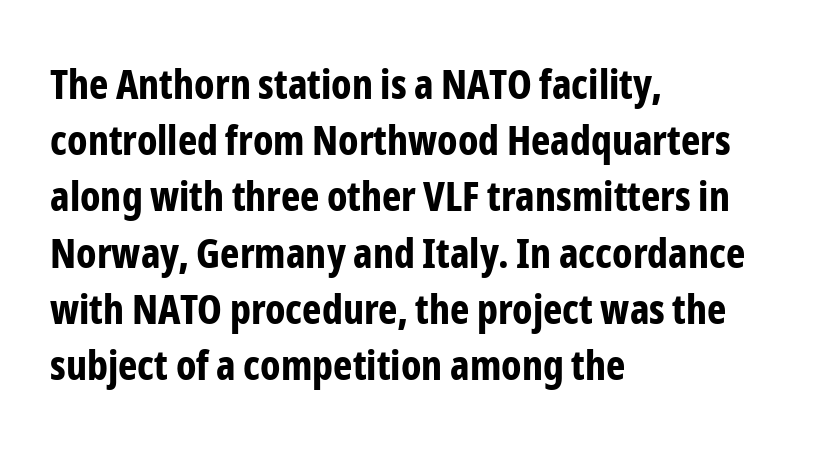
The image shows 41 px bold, condensed sans-serif type, upright; set left-aligned, normal line spacing (1.37x), normal letter spacing, not underlined; low stroke contrast and a medium x-height.
